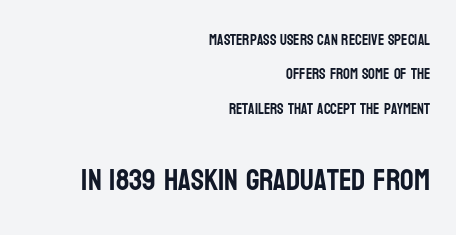
{"serif": "no", "italic": "no", "width": "condensed", "stroke_contrast": "low", "x_height": "large", "monospaced": "no", "underline": "no", "align": "right", "line_spacing": "loose", "line_spacing_ratio": 2.29, "letter_spacing": "normal", "letter_spacing_em": 0.0, "larger_block": "second", "size_ratio": 2.0, "glyph_px": 30}
